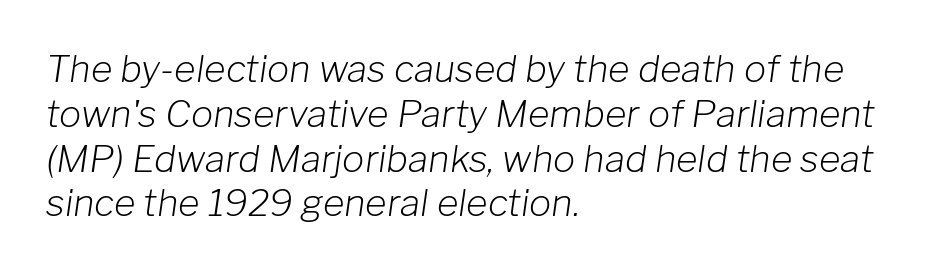
The image shows 37 px light type, italic (leaning right); set left-aligned, line spacing 1.21x, normal letter spacing, not underlined; low stroke contrast and a medium x-height.
